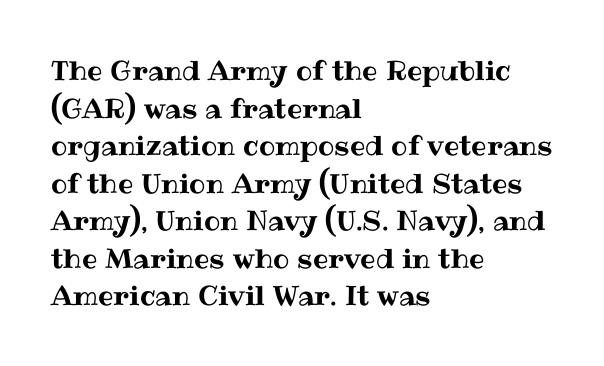
Q: Is the text italic (slanted)? A: No, it is upright.
Q: Is the text underlined? A: No.
Q: How is the paragraph aligned? A: Left-aligned.
Q: Is the spacing between letters normal or unusually wide? A: Normal.
Q: Is the spacing between lines tight, normal or loose? A: Normal.
